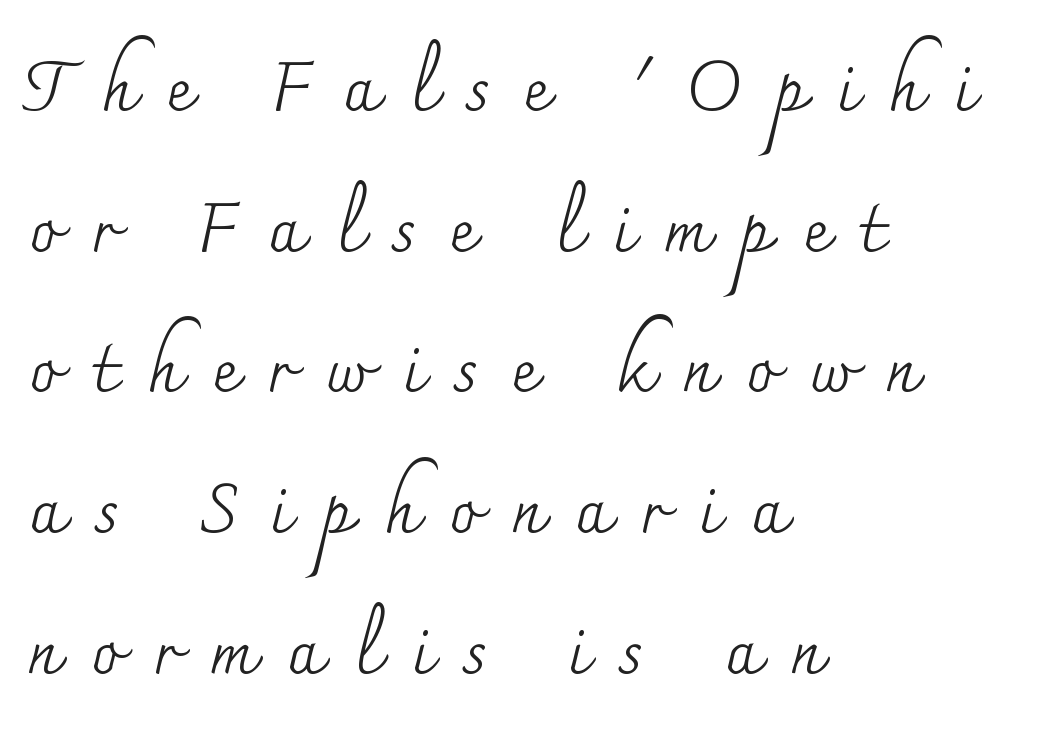
Q: Is the text bold? A: No.
Q: Is the text italic (slanted)? A: Yes.
Q: Is the typeface a serif or a sans-serif typeface? A: Serif.
Q: Is the text underlined? A: No.
Q: How is the paragraph aligned? A: Left-aligned.
Q: Is the spacing between letters normal or unusually wide? A: Unusually wide.
Q: Is the spacing between lines tight, normal or loose? A: Loose.
Q: Width (condensed, normal, or wide)? A: Normal.
Q: Stroke contrast? A: Medium.
Q: x-height? A: Small.
Q: Monospaced? A: No.
